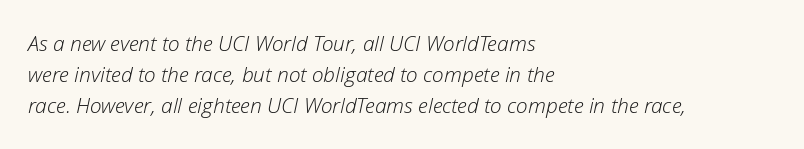
Q: Is the text bold? A: No.
Q: Is the text italic (slanted)? A: Yes, it leans right by about 12 degrees.
Q: Is the text underlined? A: No.
Q: How is the paragraph aligned? A: Left-aligned.
Q: Is the spacing between letters normal or unusually wide? A: Normal.
Q: Is the spacing between lines tight, normal or loose? A: Normal.
